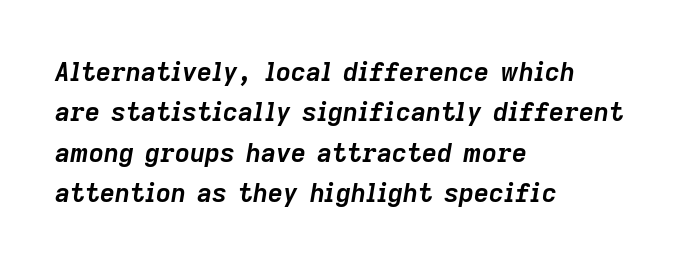
Q: Is the text bold? A: Yes.
Q: Is the text italic (slanted)? A: Yes, it leans right by about 9 degrees.
Q: Is the text underlined? A: No.
Q: How is the paragraph aligned? A: Left-aligned.
Q: Is the spacing between letters normal or unusually wide? A: Normal.
Q: Is the spacing between lines tight, normal or loose? A: Normal.
